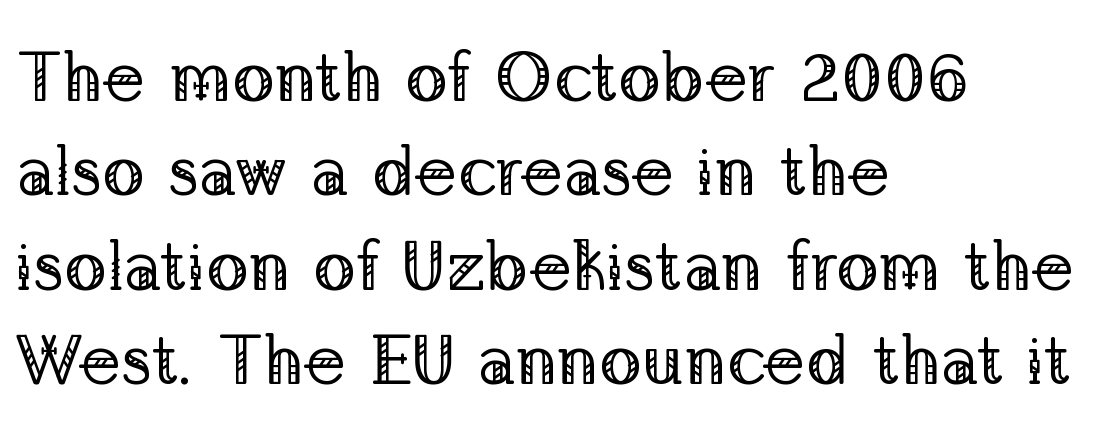
The image shows 71 px regular-weight serif type, upright; set left-aligned, normal line spacing (1.33x), normal letter spacing, not underlined; low stroke contrast and a medium x-height.
